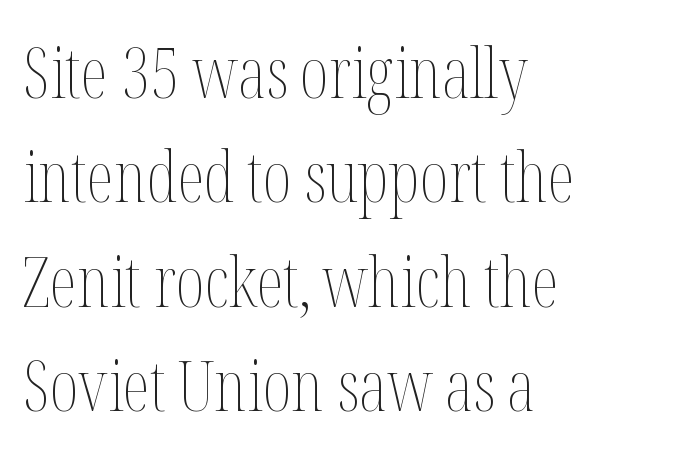
Q: Is the text bold? A: No.
Q: Is the text italic (slanted)? A: No, it is upright.
Q: Is the text underlined? A: No.
Q: How is the paragraph aligned? A: Left-aligned.
Q: Is the spacing between letters normal or unusually wide? A: Normal.
Q: Is the spacing between lines tight, normal or loose? A: Normal.
Q: Width (condensed, normal, or wide)? A: Condensed.
Q: Stroke contrast? A: Medium.
Q: x-height? A: Medium.
Q: Monospaced? A: No.
